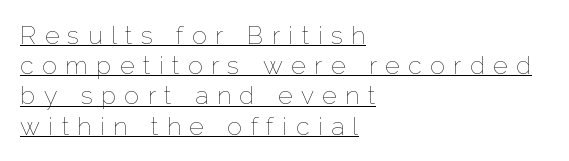
{"italic": "no", "bold": "no", "underline": "yes", "align": "left", "line_spacing_ratio": 1.21, "letter_spacing": "wide", "letter_spacing_em": 0.34, "glyph_px": 25}
